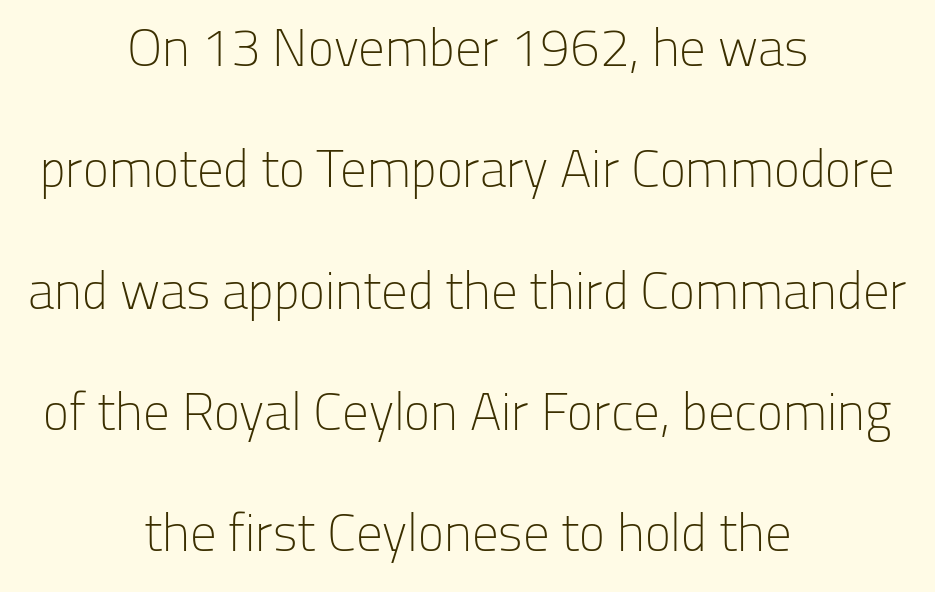
The characters display no serif detailing; their extremities are plain. Caption: standard tracking, unaltered. The space between consecutive lines is lavish. The passage shown is not bold in any degree.
